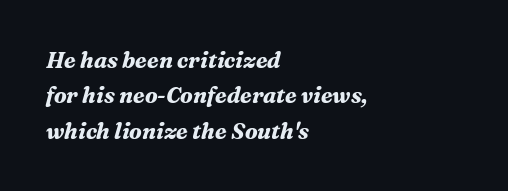
Q: Is the text bold? A: Yes.
Q: Is the text italic (slanted)? A: Yes, it leans right by about 16 degrees.
Q: Is the text underlined? A: No.
Q: How is the paragraph aligned? A: Left-aligned.
Q: Is the spacing between letters normal or unusually wide? A: Normal.
Q: Is the spacing between lines tight, normal or loose? A: Normal.
